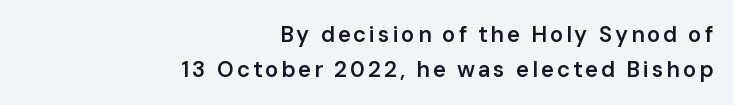
Heft: intermediate — a semibold. Layout note: lines flush right. The font's upright variant was chosen for this text. The space beneath each line is pristine and unruled. Does the leading feel generous? No, just average.
